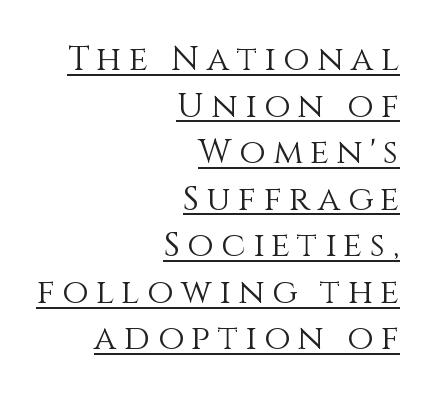
{"italic": "no", "bold": "no", "weight": "light", "width": "normal", "stroke_contrast": "medium", "x_height": "large", "monospaced": "no", "underline": "yes", "align": "right", "line_spacing": "normal", "line_spacing_ratio": 1.37, "letter_spacing": "wide", "letter_spacing_em": 0.22, "glyph_px": 34}
